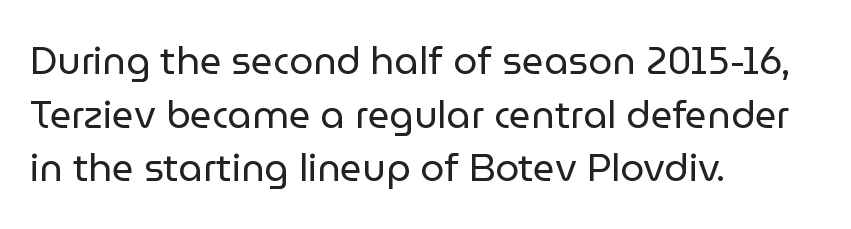
{"serif": "no", "italic": "no", "bold": "no", "weight": "regular", "width": "normal", "stroke_contrast": "low", "x_height": "medium", "monospaced": "no", "underline": "no", "align": "left", "line_spacing": "normal", "line_spacing_ratio": 1.41, "letter_spacing": "normal", "letter_spacing_em": 0.0, "glyph_px": 38}
